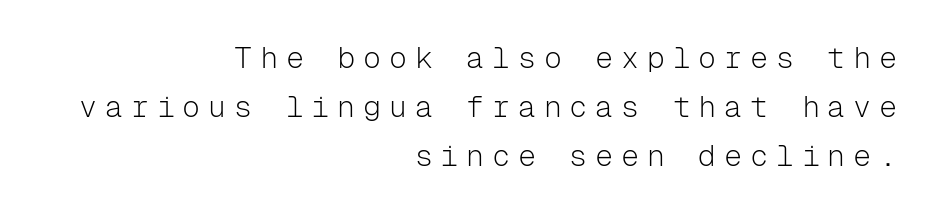
The font family rendered here belongs to the sans-serif group. Notice how the stems are strictly vertical — no italics here. On a weight scale, this lands at 450 or below. The text block is weighted toward the right margin, trailing off unevenly leftward. This rendering features lettering with no underline.
